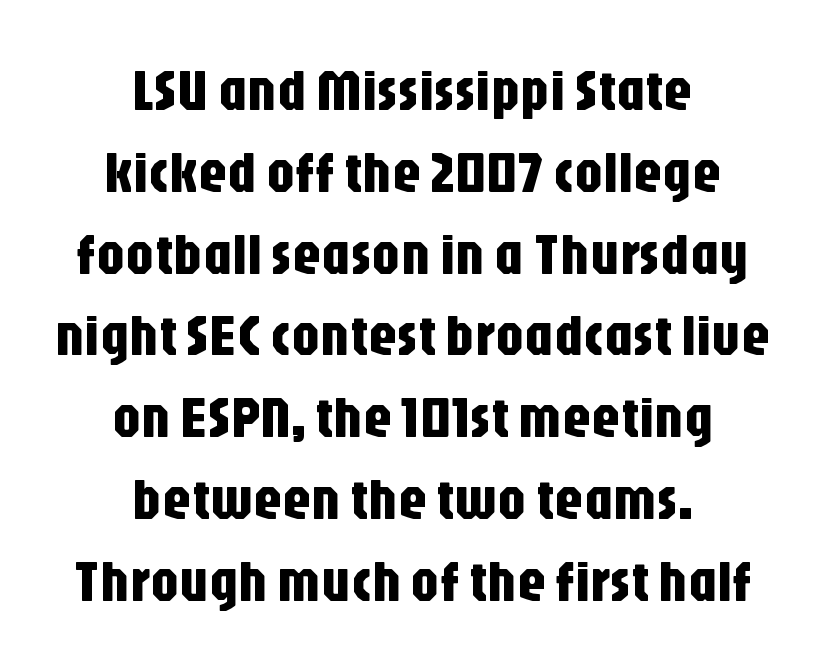
The image shows 58 px condensed sans-serif type, upright; set centered, normal line spacing (1.41x), normal letter spacing, not underlined; low stroke contrast and a large x-height.
